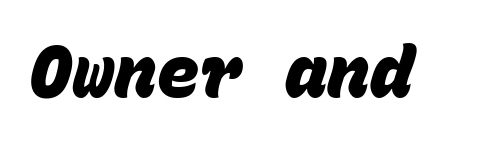
The image shows 71 px heavy sans-serif type, monospaced; set normal letter spacing, not underlined; low stroke contrast and a large x-height.
